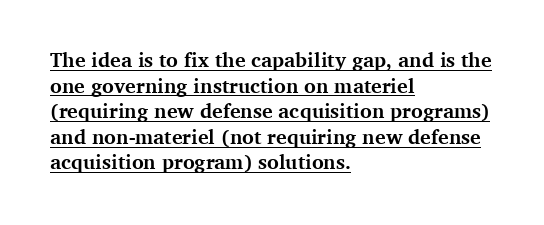
{"italic": "no", "bold": "yes", "underline": "yes", "align": "left", "line_spacing": "normal", "line_spacing_ratio": 1.28, "letter_spacing": "normal", "letter_spacing_em": 0.0, "glyph_px": 20}
